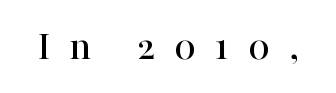
The glyphs in this specimen are seriffed. Italic? Not at all — the glyphs are vertical. Looks like regular typesetting: each glyph gets only the width it needs. Words appear elongated and porous because spacing is wide. Beneath every word, the page is bare.
